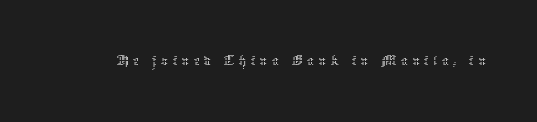
Q: Is the text bold? A: No.
Q: Is the text italic (slanted)? A: No, it is upright.
Q: Is the text underlined? A: No.
Q: Width (condensed, normal, or wide)? A: Normal.
Q: Stroke contrast? A: Low.
Q: x-height? A: Medium.
Q: Monospaced? A: No.
